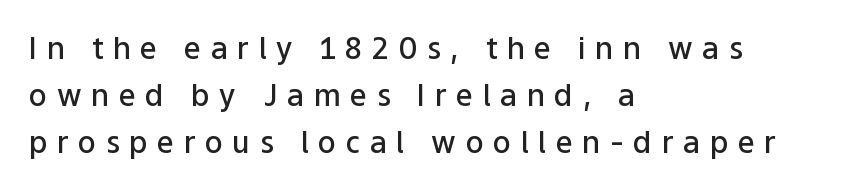
{"serif": "no", "italic": "no", "bold": "semi", "weight": "semibold", "width": "normal", "stroke_contrast": "low", "x_height": "medium", "monospaced": "no", "underline": "no", "align": "left", "line_spacing": "normal", "line_spacing_ratio": 1.56, "letter_spacing": "wide", "letter_spacing_em": 0.32, "glyph_px": 30}
